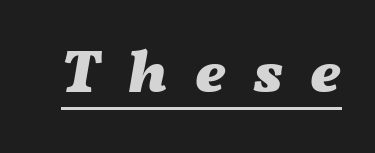
{"italic": "yes", "lean": "right", "slant_degrees": 11, "bold": "yes", "weight": "heavy", "width": "wide", "stroke_contrast": "medium", "x_height": "medium", "monospaced": "no", "underline": "yes", "letter_spacing": "wide", "letter_spacing_em": 0.46, "glyph_px": 60}
